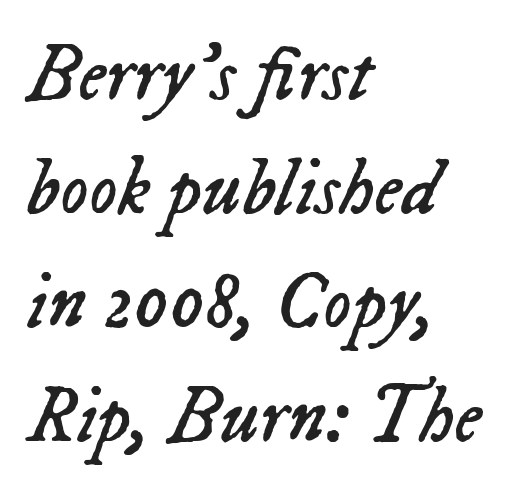
Q: Is the text bold? A: No.
Q: Is the text italic (slanted)? A: Yes, it leans right by about 23 degrees.
Q: Is the text underlined? A: No.
Q: How is the paragraph aligned? A: Left-aligned.
Q: Is the spacing between letters normal or unusually wide? A: Normal.
Q: Is the spacing between lines tight, normal or loose? A: Normal.
Q: Width (condensed, normal, or wide)? A: Normal.
Q: Stroke contrast? A: Low.
Q: x-height? A: Medium.
Q: Monospaced? A: No.
